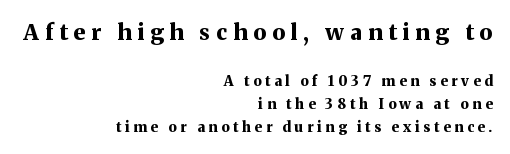
Q: Is the text bold? A: Yes.
Q: Is the text italic (slanted)? A: No, it is upright.
Q: Is the text underlined? A: No.
Q: How is the paragraph aligned? A: Right-aligned.
Q: Is the spacing between letters normal or unusually wide? A: Unusually wide.
Q: Is the spacing between lines tight, normal or loose? A: Normal.
Q: Which block of text is set in a larger size, the first (top) or the second (bottom)? A: The first (top) one.
